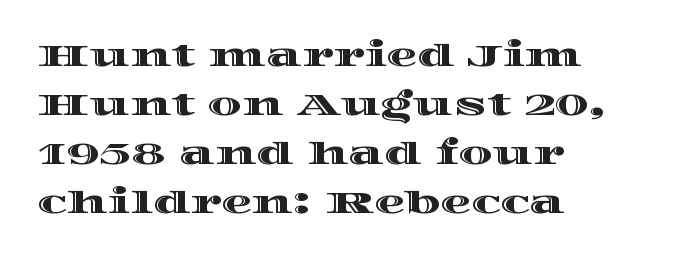
{"italic": "no", "width": "wide", "x_height": "large", "monospaced": "no", "underline": "no", "align": "left", "line_spacing": "normal", "line_spacing_ratio": 1.58, "letter_spacing": "normal", "letter_spacing_em": 0.0, "glyph_px": 31}
